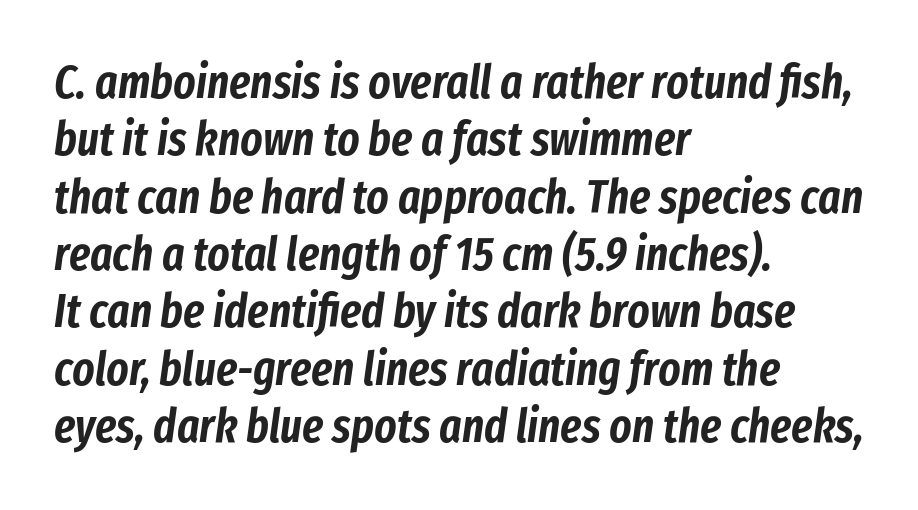
{"italic": "yes", "lean": "right", "slant_degrees": 8, "width": "condensed", "stroke_contrast": "low", "x_height": "medium", "monospaced": "no", "underline": "no", "align": "left", "line_spacing_ratio": 1.22, "letter_spacing": "normal", "letter_spacing_em": 0.0, "glyph_px": 47}
